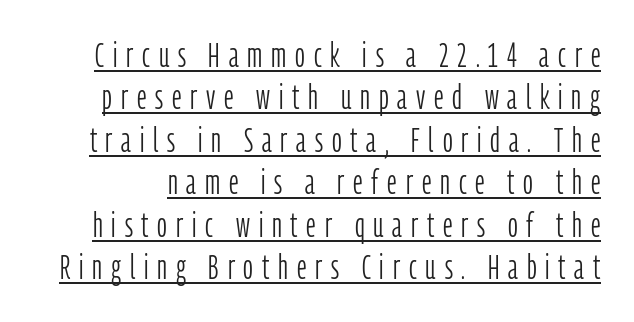
{"serif": "no", "italic": "no", "bold": "no", "weight": "light", "width": "condensed", "stroke_contrast": "low", "x_height": "medium", "monospaced": "no", "underline": "yes", "line_spacing": "normal", "line_spacing_ratio": 1.25, "letter_spacing": "wide", "letter_spacing_em": 0.26, "glyph_px": 34}
